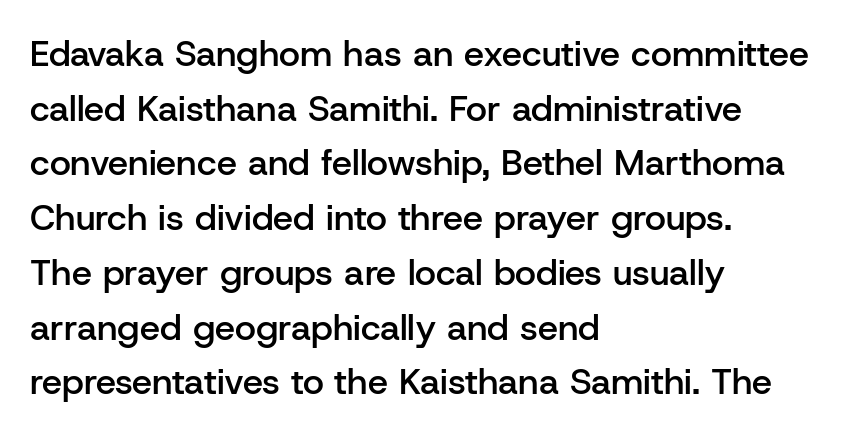
Q: Is the text bold? A: Semi-bold.
Q: Is the text italic (slanted)? A: No, it is upright.
Q: Is the typeface a serif or a sans-serif typeface? A: Sans-serif.
Q: Is the text underlined? A: No.
Q: How is the paragraph aligned? A: Left-aligned.
Q: Is the spacing between letters normal or unusually wide? A: Normal.
Q: Is the spacing between lines tight, normal or loose? A: Normal.
Q: Width (condensed, normal, or wide)? A: Normal.
Q: Stroke contrast? A: Low.
Q: x-height? A: Medium.
Q: Monospaced? A: No.
